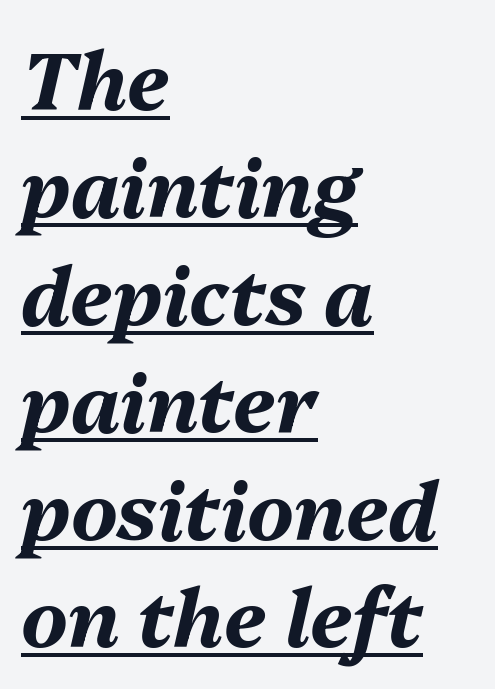
What stands out about the letter spacing? Nothing — it is the standard amount. Each letter keeps its own natural width here, so spacing adapts to shape. These lines stack with their left ends in a neat column. Italic? Definitely — the glyphs are oblique.
